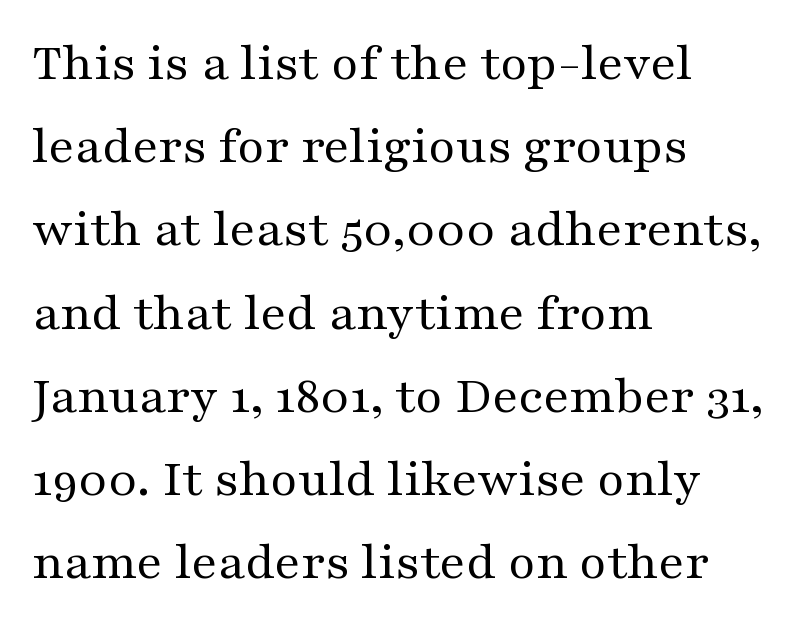
Varying glyph widths throughout — classic text-font behaviour. Line spacing here is normal. Inter-character spacing is left at the font's built-in metrics. Look at the bottom of the vertical strokes: they flare into serifs here. Ordinary non-slanted type is in use. Decoration check: the copy has no underline.
